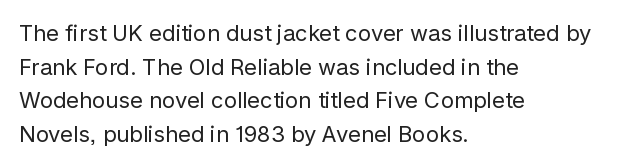
The image shows 22 px text type, upright; set left-aligned, normal line spacing (1.53x), normal letter spacing, not underlined.
